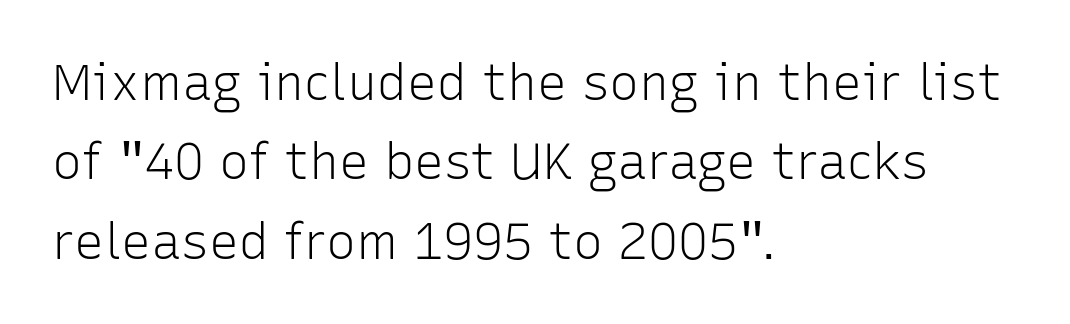
{"serif": "no", "italic": "no", "bold": "no", "weight": "light", "width": "normal", "stroke_contrast": "low", "x_height": "medium", "monospaced": "no", "underline": "no", "align": "left", "line_spacing": "normal", "line_spacing_ratio": 1.59, "letter_spacing": "normal", "letter_spacing_em": 0.0, "glyph_px": 50}
